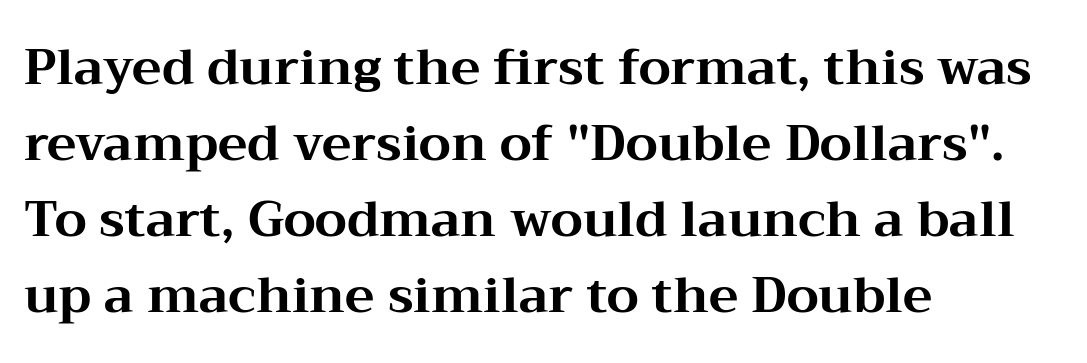
{"serif": "yes", "italic": "no", "bold": "yes", "weight": "bold", "width": "wide", "stroke_contrast": "medium", "x_height": "medium", "monospaced": "no", "underline": "no", "align": "left", "line_spacing": "normal", "line_spacing_ratio": 1.52, "letter_spacing": "normal", "letter_spacing_em": 0.0, "glyph_px": 50}
